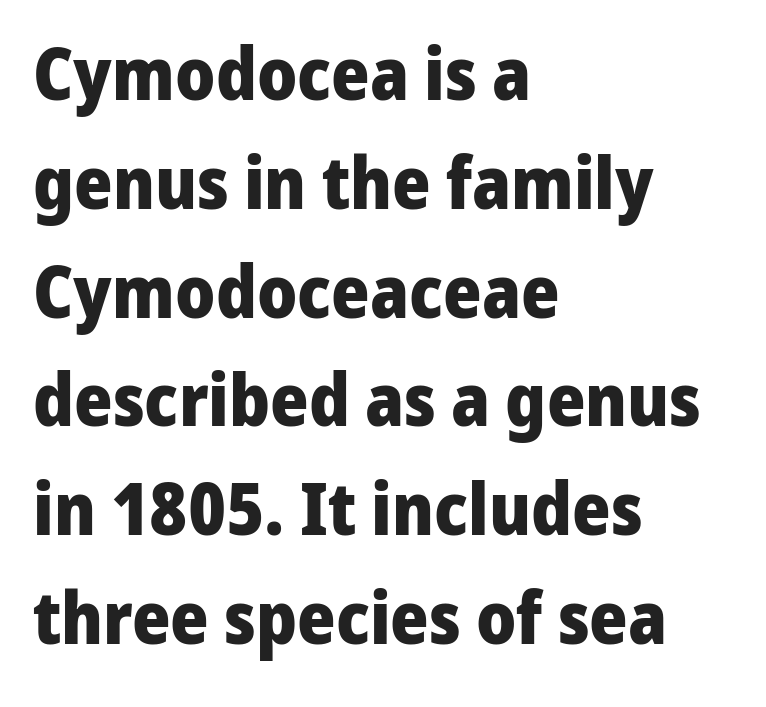
{"serif": "no", "italic": "no", "bold": "yes", "weight": "heavy", "width": "normal", "stroke_contrast": "low", "x_height": "medium", "monospaced": "no", "underline": "no", "align": "left", "line_spacing": "normal", "line_spacing_ratio": 1.49, "letter_spacing": "normal", "letter_spacing_em": 0.0, "glyph_px": 73}
